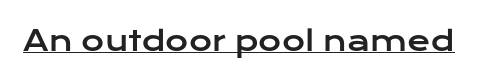
A sans-serif font was chosen for this passage. The axis of the letterforms is exactly vertical. Tracking here is standard; glyphs follow each other at the usual distance. Each letter keeps its own natural width here, so spacing adapts to shape. A typographer would call this underscored text.
